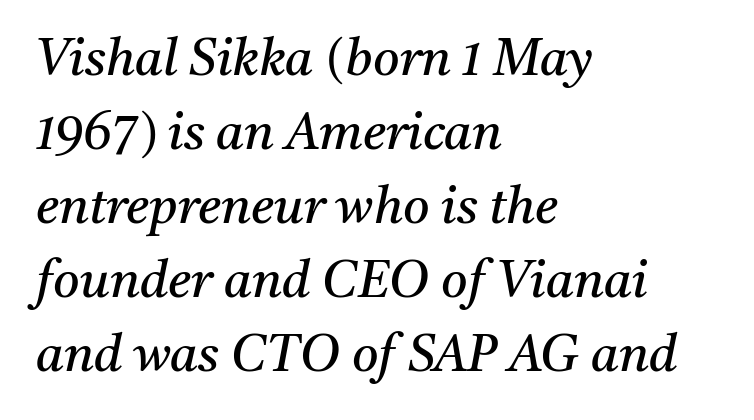
Q: Is the text bold? A: No.
Q: Is the text italic (slanted)? A: Yes, it leans right by about 11 degrees.
Q: Is the typeface a serif or a sans-serif typeface? A: Serif.
Q: Is the text underlined? A: No.
Q: How is the paragraph aligned? A: Left-aligned.
Q: Is the spacing between letters normal or unusually wide? A: Normal.
Q: Is the spacing between lines tight, normal or loose? A: Normal.
Q: Width (condensed, normal, or wide)? A: Normal.
Q: Stroke contrast? A: Medium.
Q: x-height? A: Medium.
Q: Monospaced? A: No.
